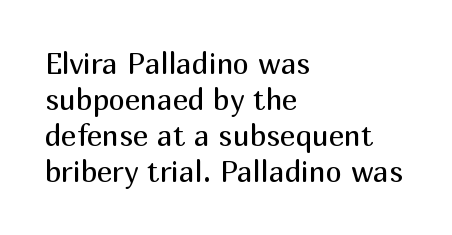
{"serif": "no", "italic": "no", "bold": "no", "weight": "regular", "width": "normal", "stroke_contrast": "medium", "x_height": "medium", "monospaced": "no", "underline": "no", "align": "left", "line_spacing_ratio": 1.24, "letter_spacing": "normal", "letter_spacing_em": 0.0, "glyph_px": 29}
